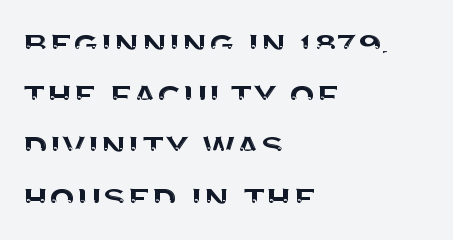
What kind of face is this? One without serifs — a sans. Just letters on the line, the space beneath them empty. Rendered with straight, roman letterforms. Proportional: the letters do not fall into vertical columns.
